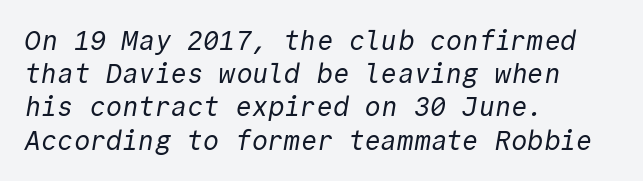
The image shows 27 px text type; set left-aligned, line spacing 1.23x, normal letter spacing, not underlined.
